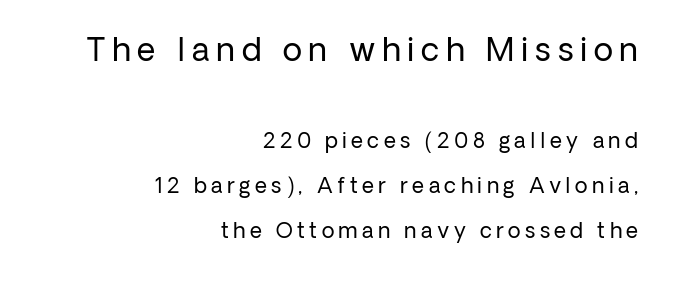
Q: Is the text bold? A: No.
Q: Is the text italic (slanted)? A: No, it is upright.
Q: Is the typeface a serif or a sans-serif typeface? A: Sans-serif.
Q: Is the text underlined? A: No.
Q: How is the paragraph aligned? A: Right-aligned.
Q: Is the spacing between letters normal or unusually wide? A: Unusually wide.
Q: Is the spacing between lines tight, normal or loose? A: Loose.
Q: Which block of text is set in a larger size, the first (top) or the second (bottom)? A: The first (top) one.
Q: Width (condensed, normal, or wide)? A: Normal.
Q: Stroke contrast? A: Low.
Q: x-height? A: Medium.
Q: Monospaced? A: No.
